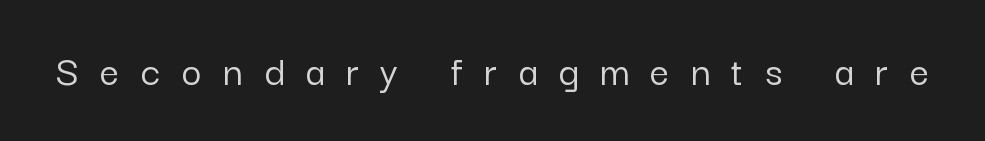
{"serif": "no", "italic": "no", "width": "normal", "stroke_contrast": "low", "x_height": "medium", "monospaced": "no", "underline": "no", "letter_spacing": "wide", "letter_spacing_em": 0.5, "glyph_px": 43}
